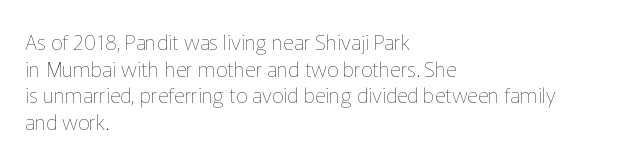
The image shows 21 px text type, upright; set left-aligned, normal line spacing (1.27x), normal letter spacing, not underlined.
